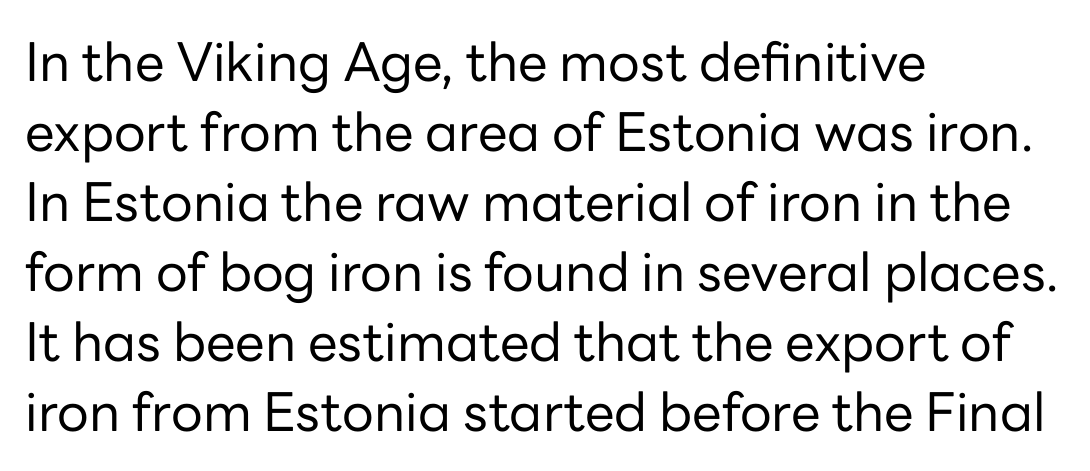
Q: Is the text bold? A: No.
Q: Is the text italic (slanted)? A: No, it is upright.
Q: Is the typeface a serif or a sans-serif typeface? A: Sans-serif.
Q: Is the text underlined? A: No.
Q: How is the paragraph aligned? A: Left-aligned.
Q: Is the spacing between letters normal or unusually wide? A: Normal.
Q: Is the spacing between lines tight, normal or loose? A: Normal.
Q: Width (condensed, normal, or wide)? A: Normal.
Q: Stroke contrast? A: Low.
Q: x-height? A: Medium.
Q: Monospaced? A: No.
